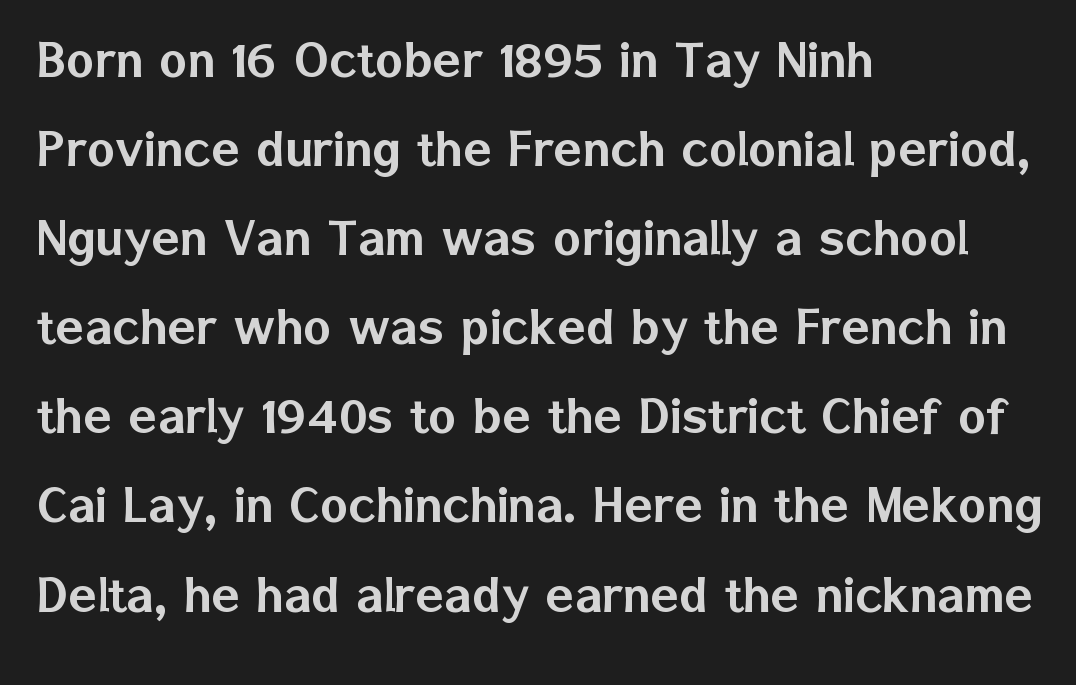
Q: Is the text italic (slanted)? A: No, it is upright.
Q: Is the typeface a serif or a sans-serif typeface? A: Sans-serif.
Q: Is the text underlined? A: No.
Q: How is the paragraph aligned? A: Left-aligned.
Q: Is the spacing between letters normal or unusually wide? A: Normal.
Q: Is the spacing between lines tight, normal or loose? A: Normal.
Q: Width (condensed, normal, or wide)? A: Normal.
Q: Stroke contrast? A: Low.
Q: x-height? A: Medium.
Q: Monospaced? A: No.
